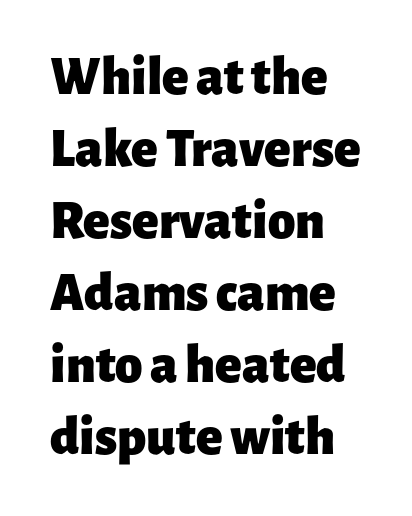
Q: Is the text bold? A: Yes.
Q: Is the text italic (slanted)? A: No, it is upright.
Q: Is the typeface a serif or a sans-serif typeface? A: Sans-serif.
Q: Is the text underlined? A: No.
Q: How is the paragraph aligned? A: Left-aligned.
Q: Is the spacing between letters normal or unusually wide? A: Normal.
Q: Is the spacing between lines tight, normal or loose? A: Normal.
Q: Width (condensed, normal, or wide)? A: Normal.
Q: Stroke contrast? A: Low.
Q: x-height? A: Medium.
Q: Monospaced? A: No.
